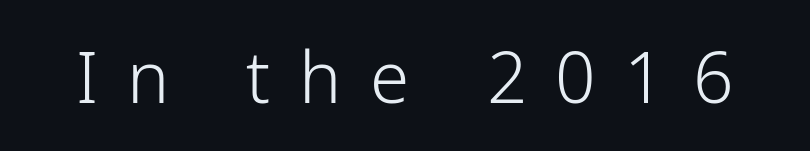
The image shows 71 px light sans-serif type, upright; set unusually wide letter spacing (+0.4 em), not underlined; low stroke contrast and a medium x-height.
